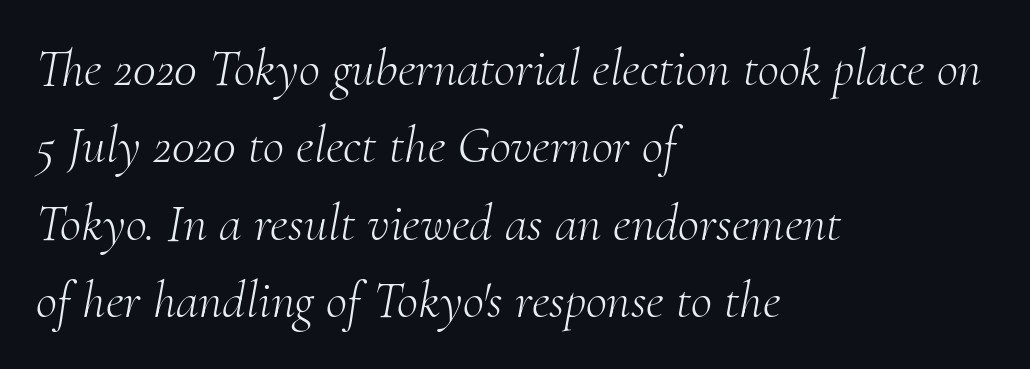
Q: Is the text bold? A: No.
Q: Is the text italic (slanted)? A: Yes, it leans right by about 10 degrees.
Q: Is the typeface a serif or a sans-serif typeface? A: Serif.
Q: Is the text underlined? A: No.
Q: How is the paragraph aligned? A: Left-aligned.
Q: Is the spacing between letters normal or unusually wide? A: Normal.
Q: Is the spacing between lines tight, normal or loose? A: Normal.
Q: Width (condensed, normal, or wide)? A: Normal.
Q: Stroke contrast? A: Medium.
Q: x-height? A: Small.
Q: Monospaced? A: No.
